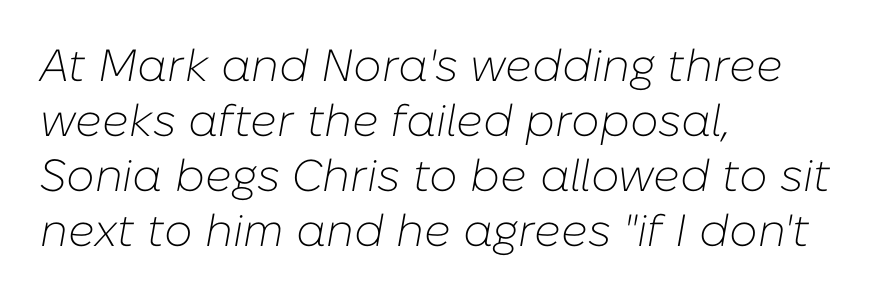
{"italic": "yes", "lean": "right", "slant_degrees": 10, "bold": "no", "weight": "light", "width": "normal", "stroke_contrast": "low", "x_height": "medium", "monospaced": "no", "underline": "no", "align": "left", "line_spacing_ratio": 1.22, "letter_spacing": "normal", "letter_spacing_em": 0.0, "glyph_px": 45}
